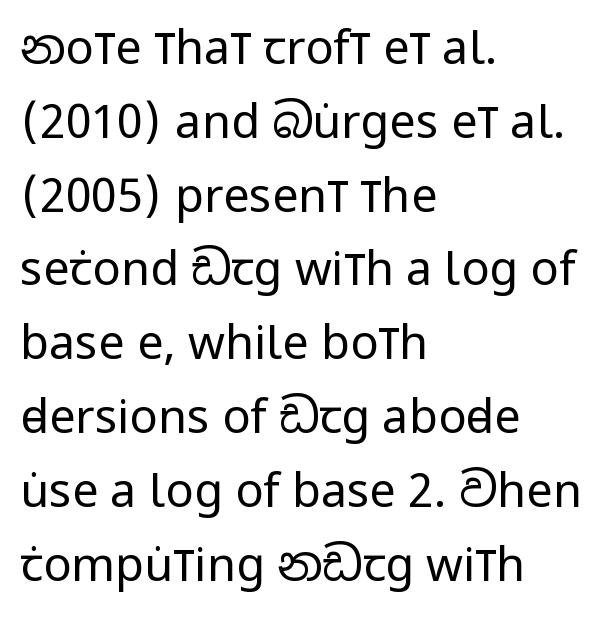
{"serif": "no", "italic": "no", "bold": "no", "weight": "regular", "width": "condensed", "stroke_contrast": "low", "x_height": "large", "monospaced": "no", "underline": "no", "align": "left", "line_spacing": "normal", "line_spacing_ratio": 1.57, "letter_spacing": "normal", "letter_spacing_em": 0.0, "glyph_px": 47}
